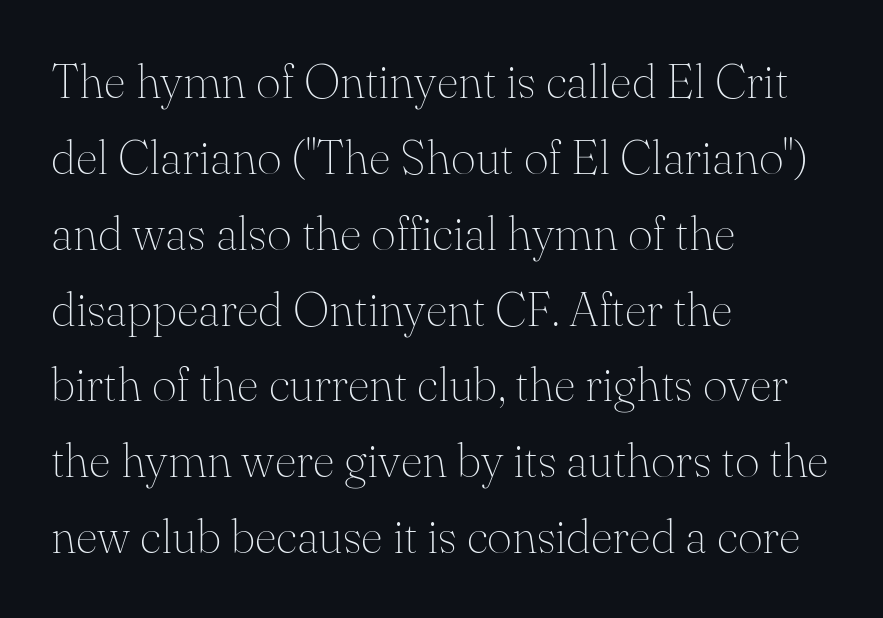
Descenders hang freely into open space. Layout note: lines flush left. A quiet, ordinary-to-light weight characterises the typeface. Is there any slant? The stems are plumb. Tracking value appears to be zero — textbook default spacing.
